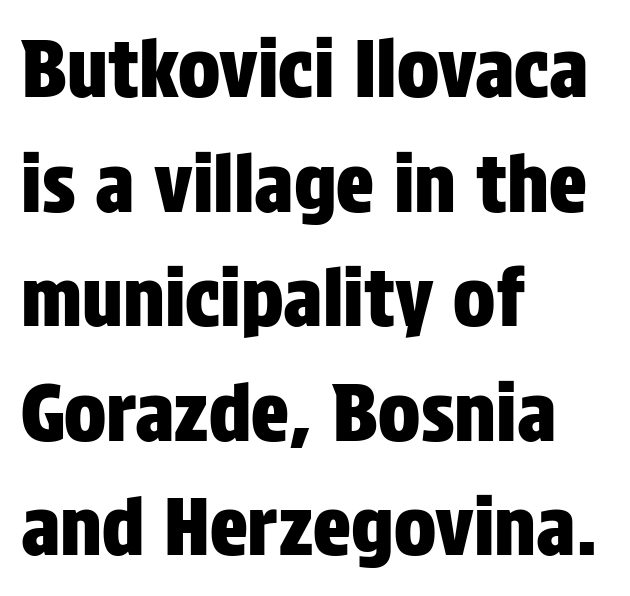
The image shows 79 px condensed sans-serif type, upright; set left-aligned, normal line spacing (1.45x), normal letter spacing, not underlined; low stroke contrast and a large x-height.
